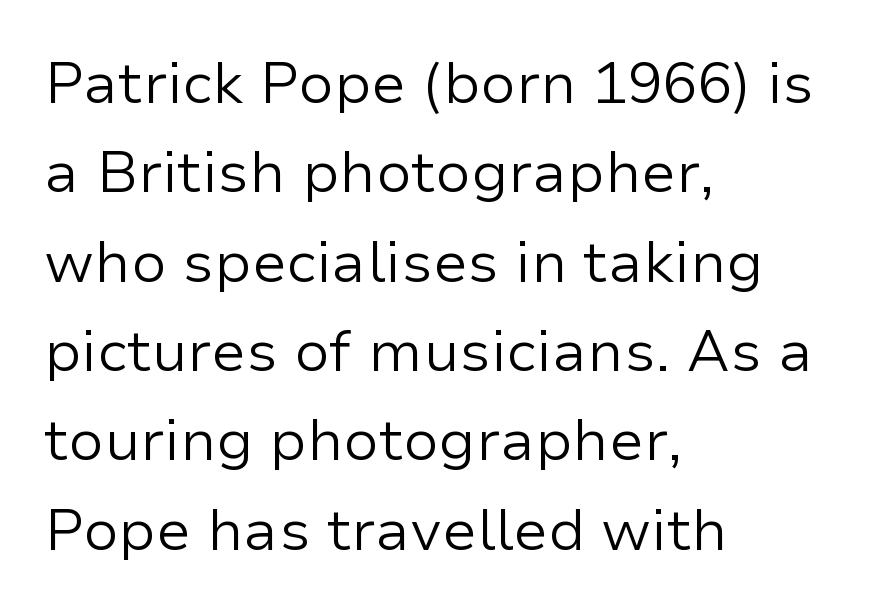
Q: Is the text bold? A: No.
Q: Is the text italic (slanted)? A: No, it is upright.
Q: Is the typeface a serif or a sans-serif typeface? A: Sans-serif.
Q: Is the text underlined? A: No.
Q: How is the paragraph aligned? A: Left-aligned.
Q: Is the spacing between letters normal or unusually wide? A: Normal.
Q: Is the spacing between lines tight, normal or loose? A: Normal.
Q: Width (condensed, normal, or wide)? A: Normal.
Q: Stroke contrast? A: Low.
Q: x-height? A: Medium.
Q: Monospaced? A: No.
